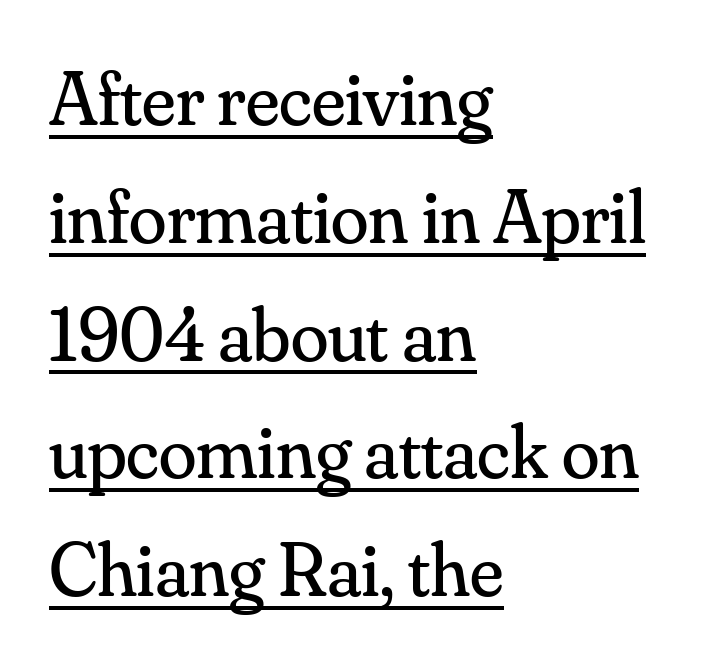
A student would call this left alignment; a typographer would say flush left, rag right. Here the designer chose a conventional face with non-uniform glyph widths. Posture: straight, roman, zero tilt. Does extra space separate the letters? No, they use regular spacing. How would I describe the line gaps? Plain and ordinary. The string is rendered with underlining switched on.
